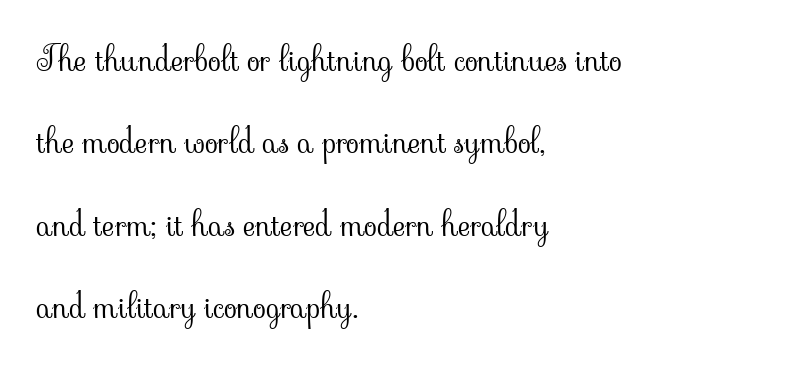
Q: Is the text bold? A: No.
Q: Is the text italic (slanted)? A: No, it is upright.
Q: Is the typeface a serif or a sans-serif typeface? A: Serif.
Q: Is the text underlined? A: No.
Q: How is the paragraph aligned? A: Left-aligned.
Q: Is the spacing between letters normal or unusually wide? A: Normal.
Q: Is the spacing between lines tight, normal or loose? A: Loose.
Q: Width (condensed, normal, or wide)? A: Normal.
Q: Stroke contrast? A: Low.
Q: x-height? A: Small.
Q: Monospaced? A: No.
